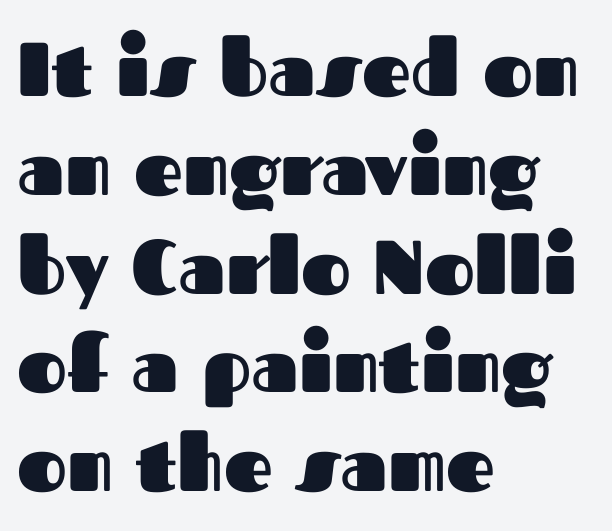
{"serif": "no", "italic": "no", "bold": "yes", "weight": "heavy", "width": "normal", "stroke_contrast": "medium", "x_height": "medium", "monospaced": "no", "underline": "no", "align": "left", "line_spacing": "normal", "line_spacing_ratio": 1.3, "letter_spacing": "normal", "letter_spacing_em": 0.0, "glyph_px": 76}
